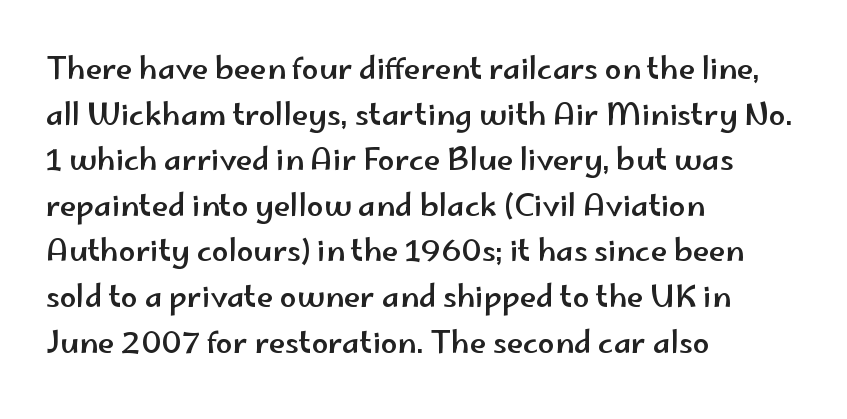
The rendering uses a moderate line-height, typical for paragraphs. Note the varied advance widths — an 'i' is clearly narrower than an 'm'. No extra tracking has been applied to these lines. These lines are set flush left with a ragged right edge. The space beneath each line is pristine and unruled. Serif or sans? Sans — the stroke terminals are bare.
